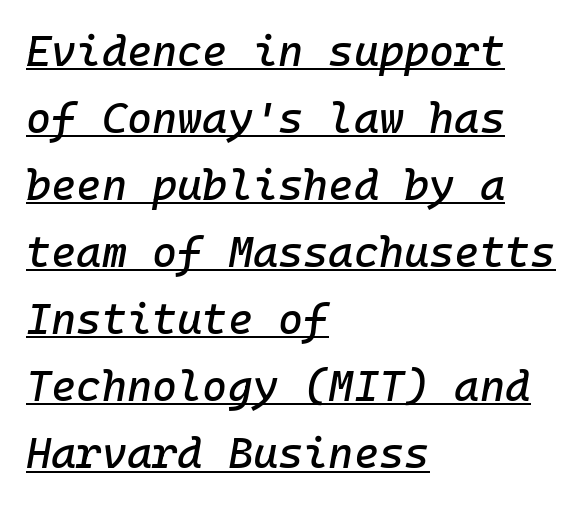
{"italic": "yes", "lean": "right", "slant_degrees": 10, "width": "normal", "stroke_contrast": "low", "x_height": "medium", "underline": "yes", "align": "left", "line_spacing": "normal", "line_spacing_ratio": 1.56, "letter_spacing": "normal", "letter_spacing_em": 0.0, "glyph_px": 43}
